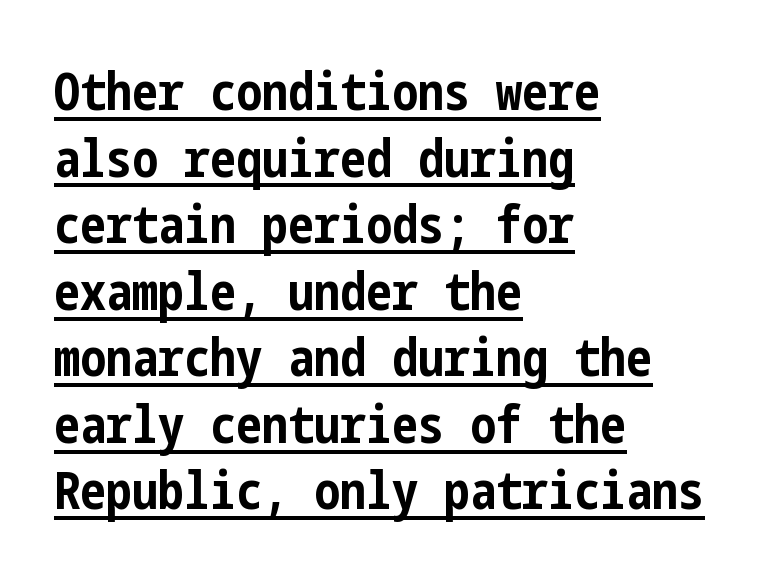
The type family on display is of the sans-serif kind. Notice how a bar underscores the lettering throughout. One glance says typical: line gaps are just what's usual. The gaps between neighbouring characters are ordinary and unremarkable. Every stem runs plumb, perpendicular to the baseline. These lines carry a lot of weight — the face is fully bold.
